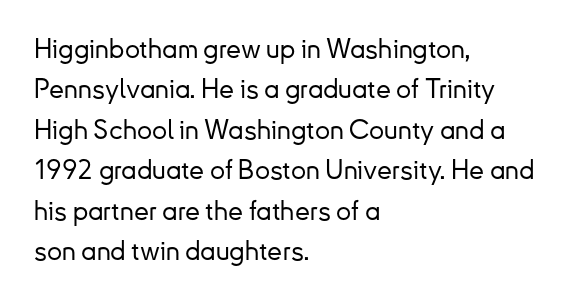
No italicization has been applied; the sample stays upright. This block has exactly the height ordinary leading produces. Students, note that the glyphs here touch the page at normal intervals. Typeset ragged right — the left edge is the straight one.
